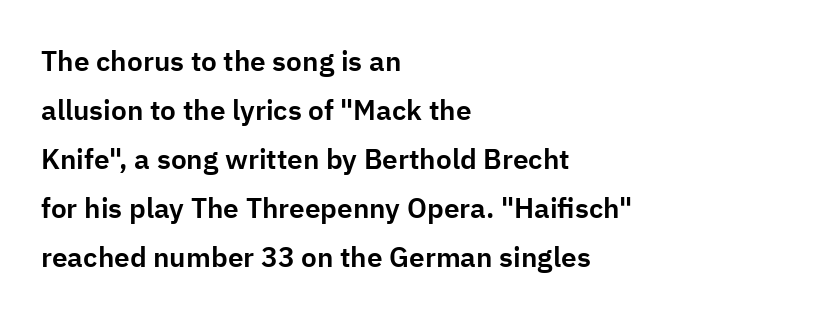
Q: Is the text italic (slanted)? A: No, it is upright.
Q: Is the typeface a serif or a sans-serif typeface? A: Sans-serif.
Q: Is the text underlined? A: No.
Q: How is the paragraph aligned? A: Left-aligned.
Q: Is the spacing between letters normal or unusually wide? A: Normal.
Q: Width (condensed, normal, or wide)? A: Normal.
Q: Stroke contrast? A: Low.
Q: x-height? A: Medium.
Q: Monospaced? A: No.
